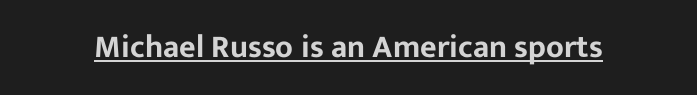
The image shows 32 px sans-serif type, upright; set normal letter spacing, underlined; low stroke contrast and a medium x-height.
